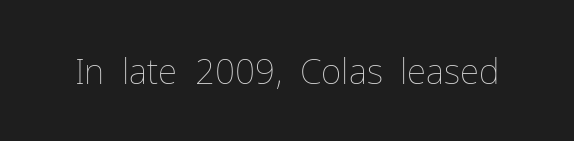
The image shows 35 px thin type, upright; set normal letter spacing, not underlined; low stroke contrast and a medium x-height.
